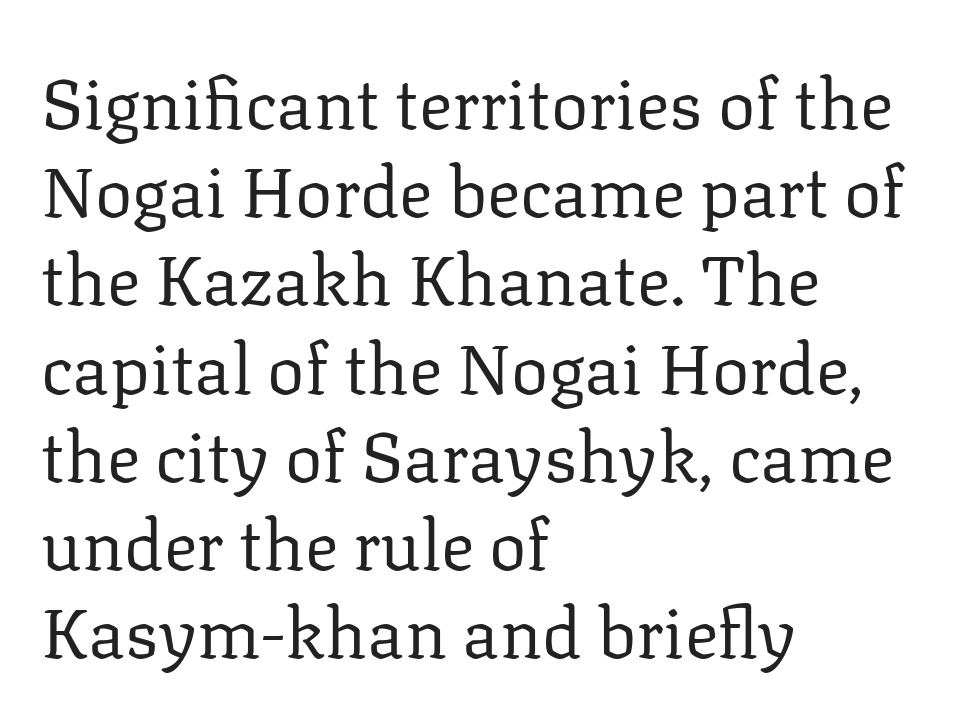
{"serif": "yes", "italic": "no", "bold": "no", "weight": "regular", "width": "normal", "stroke_contrast": "low", "x_height": "medium", "monospaced": "no", "underline": "no", "align": "left", "line_spacing": "normal", "line_spacing_ratio": 1.26, "letter_spacing": "normal", "letter_spacing_em": 0.0, "glyph_px": 70}
